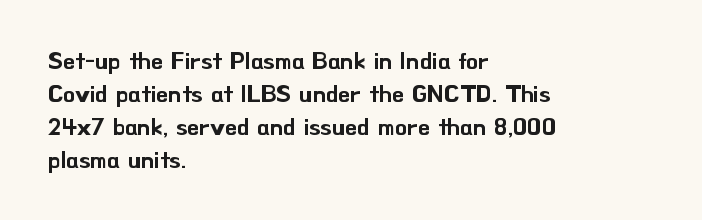
Q: Is the text italic (slanted)? A: No, it is upright.
Q: Is the text underlined? A: No.
Q: How is the paragraph aligned? A: Left-aligned.
Q: Is the spacing between letters normal or unusually wide? A: Normal.
Q: Is the spacing between lines tight, normal or loose? A: Normal.
